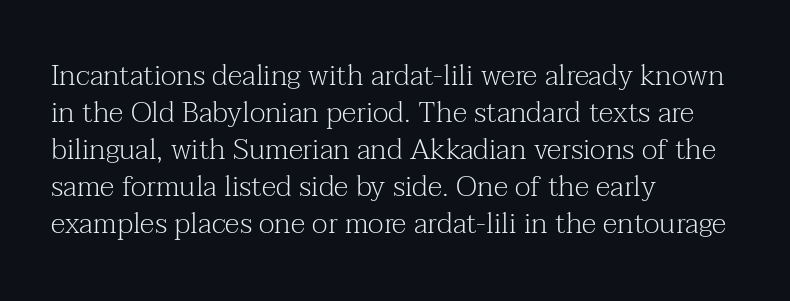
Q: Is the text bold? A: No.
Q: Is the text italic (slanted)? A: No, it is upright.
Q: Is the typeface a serif or a sans-serif typeface? A: Serif.
Q: Is the text underlined? A: No.
Q: How is the paragraph aligned? A: Left-aligned.
Q: Is the spacing between letters normal or unusually wide? A: Normal.
Q: Is the spacing between lines tight, normal or loose? A: Normal.
Q: Width (condensed, normal, or wide)? A: Normal.
Q: Stroke contrast? A: Medium.
Q: x-height? A: Medium.
Q: Monospaced? A: No.
